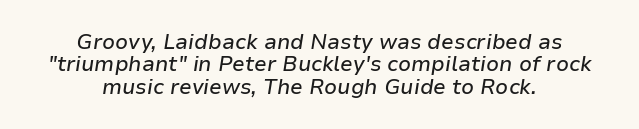
Italic? Definitely — the glyphs are oblique. Successive baselines arrive quickly, one right under another. Lines of text with bare space underneath. The paragraph has two soft edges and a firm central axis. Nobody touched the tracking dial on this one.
